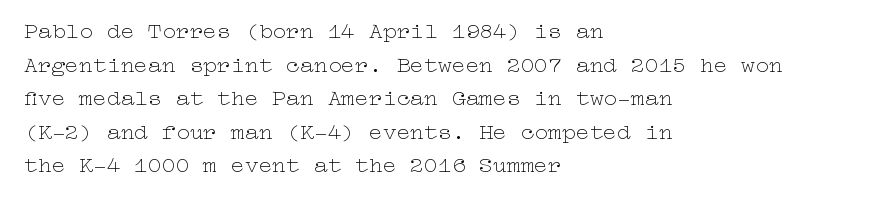
The image shows 23 px text type, upright; set left-aligned, normal line spacing (1.46x), normal letter spacing, not underlined.
